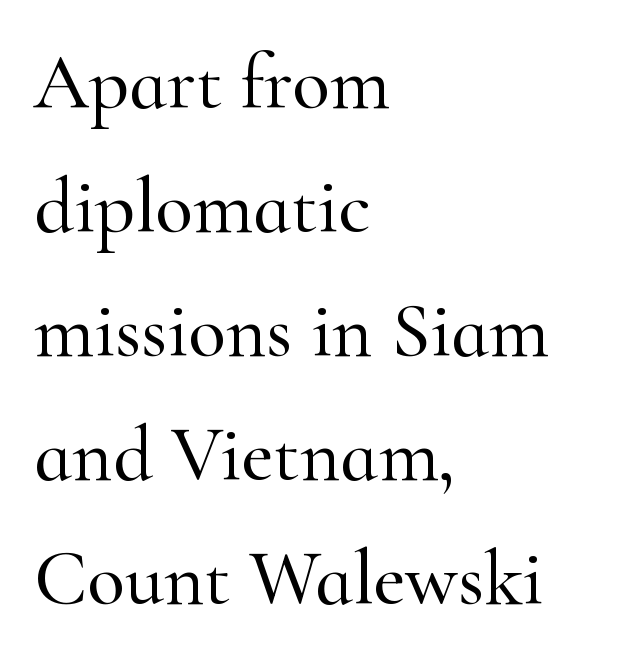
{"serif": "yes", "italic": "no", "width": "normal", "stroke_contrast": "high", "x_height": "small", "monospaced": "no", "underline": "no", "align": "left", "line_spacing": "normal", "line_spacing_ratio": 1.59, "letter_spacing": "normal", "letter_spacing_em": 0.0, "glyph_px": 78}
